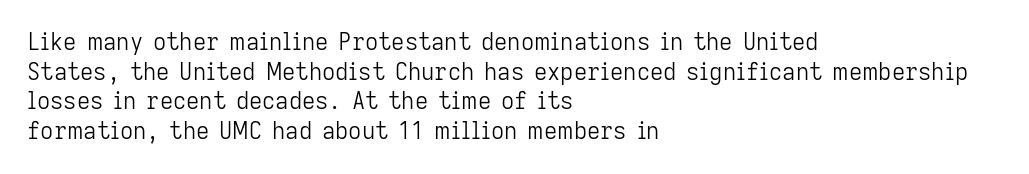
{"italic": "no", "bold": "no", "underline": "no", "align": "left", "line_spacing": "normal", "line_spacing_ratio": 1.29, "letter_spacing": "normal", "letter_spacing_em": 0.0, "glyph_px": 23}
